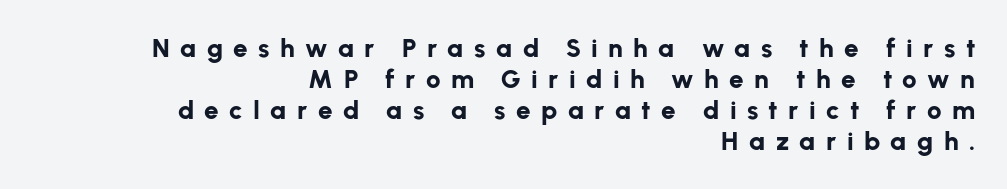
{"italic": "no", "bold": "yes", "underline": "no", "align": "right", "line_spacing_ratio": 1.19, "letter_spacing": "wide", "letter_spacing_em": 0.4, "glyph_px": 26}
